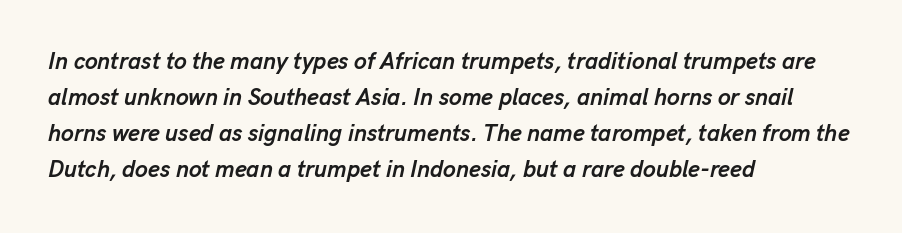
The image shows 23 px bold type, italic (leaning right); set left-aligned, normal line spacing (1.57x), normal letter spacing, not underlined.
